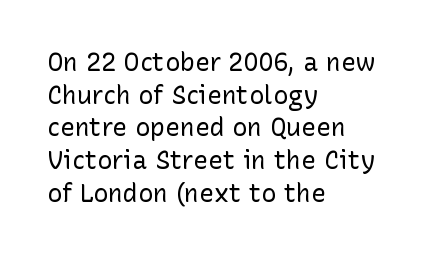
What's the leading like? Ordinary, nothing unusual. The passage shown has conventional tracking throughout. The typography opts for an upright posture over an oblique one. The passage is arranged the way most books set body copy — flush left.
